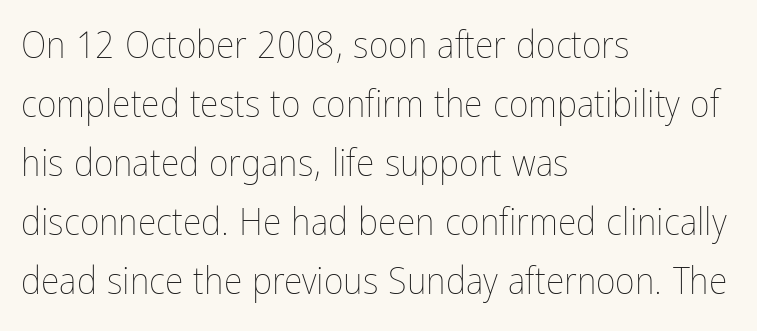
{"italic": "no", "bold": "no", "weight": "thin", "width": "condensed", "stroke_contrast": "low", "x_height": "medium", "monospaced": "no", "underline": "no", "align": "left", "line_spacing": "normal", "line_spacing_ratio": 1.55, "letter_spacing": "normal", "letter_spacing_em": 0.0, "glyph_px": 38}
